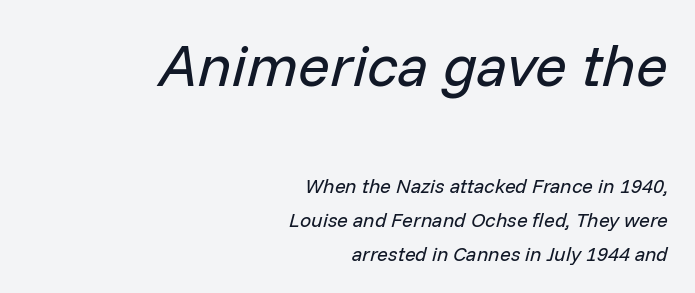
The image shows 59 px regular-weight type, italic (leaning right); set right-aligned, normal line spacing (1.68x), normal letter spacing, not underlined; the first (top) block is 2.95x larger; low stroke contrast and a medium x-height.
